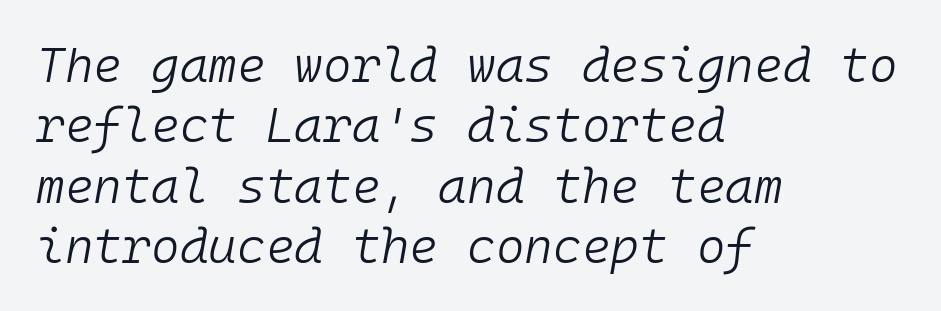
The image shows 49 px light type, italic (leaning right), monospaced; set left-aligned, line spacing 1.23x, normal letter spacing, not underlined; low stroke contrast and a medium x-height.
